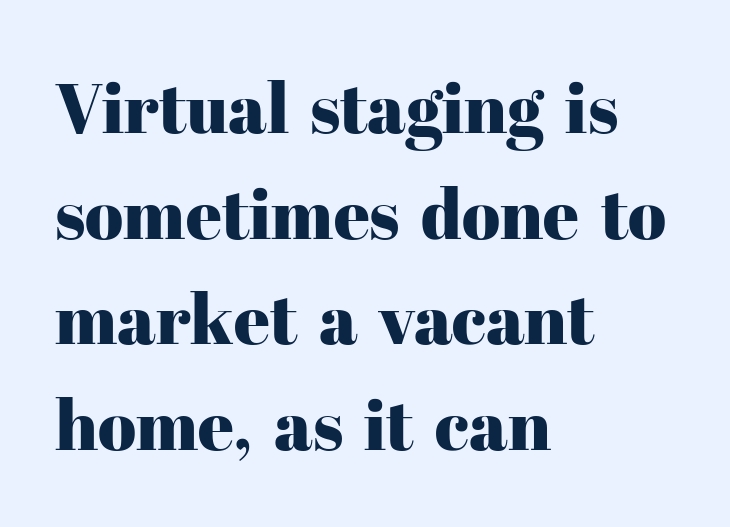
{"serif": "yes", "italic": "no", "width": "normal", "stroke_contrast": "high", "x_height": "medium", "monospaced": "no", "underline": "no", "align": "left", "line_spacing": "normal", "line_spacing_ratio": 1.51, "letter_spacing": "normal", "letter_spacing_em": 0.0, "glyph_px": 70}
